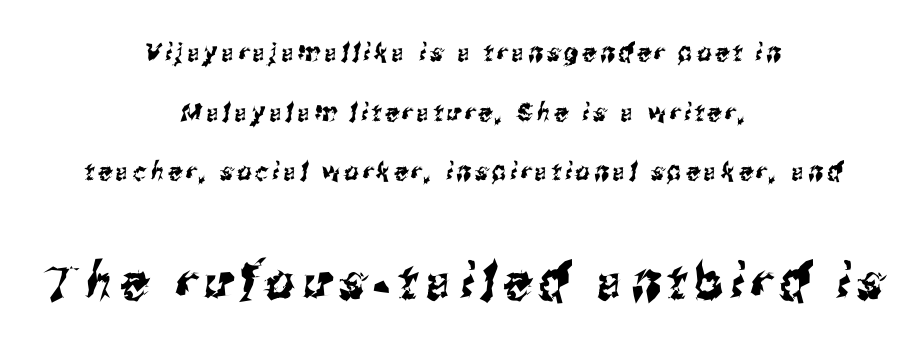
This layout puts the modest block above and the oversized block below. The lines in this sample share a center point and differ in where they start and stop. This sample uses a sans-serif face. The rendering uses a large line-height, opening up the rows.
